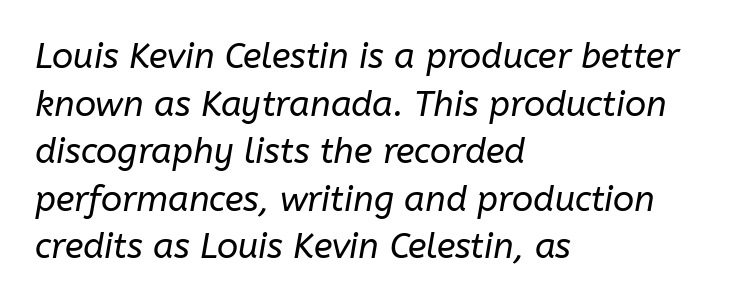
{"italic": "yes", "lean": "right", "slant_degrees": 10, "bold": "no", "weight": "regular", "width": "normal", "stroke_contrast": "low", "x_height": "medium", "monospaced": "no", "underline": "no", "align": "left", "line_spacing": "normal", "line_spacing_ratio": 1.36, "letter_spacing": "normal", "letter_spacing_em": 0.0, "glyph_px": 35}
